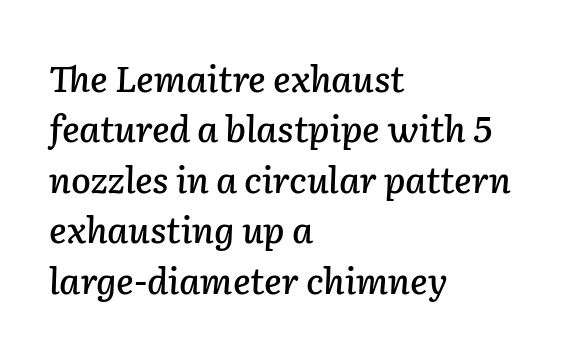
Note the varied advance widths — an 'i' is clearly narrower than an 'm'. Compared with typical body copy, the letter spacing here is the same. The vertical gap from one line to the next is medium. Observe the lean: these are italic letterforms. The compositor pushed each line to the left boundary.
